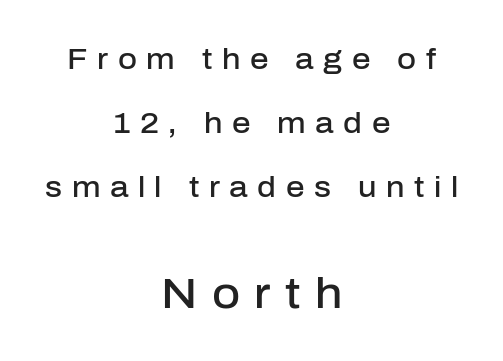
The image shows 43 px semibold sans-serif type, upright; set centered, loose line spacing (2.21x), unusually wide letter spacing (+0.33 em), not underlined; the second (bottom) block is 1.48x larger; low stroke contrast and a medium x-height.
